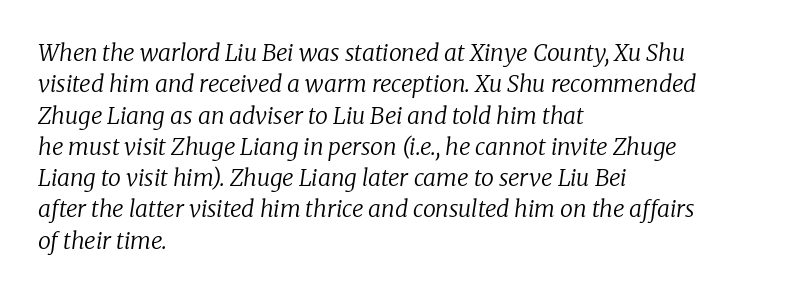
The image shows 23 px text type, italic (leaning right); set left-aligned, normal line spacing (1.36x), normal letter spacing, not underlined.
